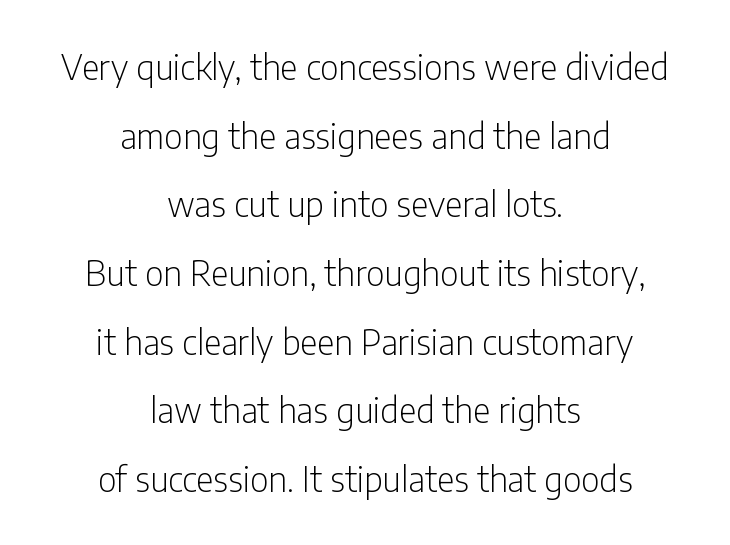
Upright lettering throughout. The type is set solid horizontally, with unmodified tracking. The passage is arranged like a title page — every line centered. Any mark beneath the type? The region is blank. The rendering uses a large line-height, opening up the rows.
